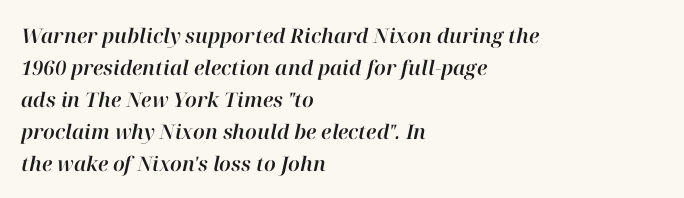
The string is rendered with underlining switched off. The specimen reads as italic at a glance. The face used here is rendered with its standard letterfit. All the whitespace from short lines collects on the right. The space between consecutive lines is moderate.
